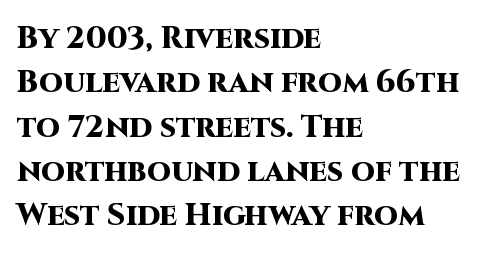
{"serif": "no", "italic": "no", "bold": "yes", "weight": "heavy", "width": "normal", "stroke_contrast": "high", "x_height": "large", "monospaced": "no", "underline": "no", "align": "left", "line_spacing": "normal", "line_spacing_ratio": 1.43, "letter_spacing": "normal", "letter_spacing_em": 0.0, "glyph_px": 31}
